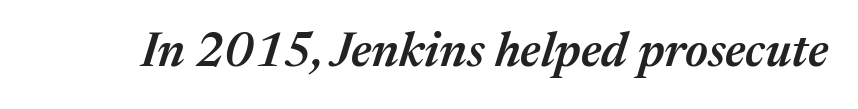
The image shows 48 px semibold type, italic (leaning right); set normal letter spacing, not underlined; medium stroke contrast and a medium x-height.
